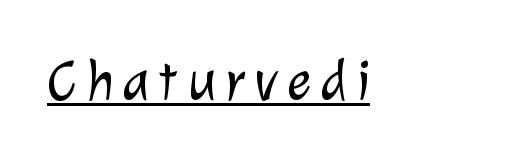
Q: Is the text bold? A: No.
Q: Is the typeface a serif or a sans-serif typeface? A: Sans-serif.
Q: Is the text underlined? A: Yes.
Q: Width (condensed, normal, or wide)? A: Normal.
Q: Stroke contrast? A: Low.
Q: x-height? A: Medium.
Q: Monospaced? A: No.
